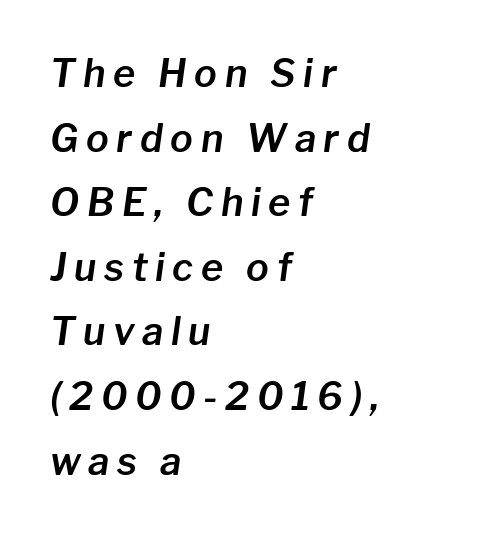
Q: Is the text italic (slanted)? A: Yes, it leans right by about 8 degrees.
Q: Is the text underlined? A: No.
Q: How is the paragraph aligned? A: Left-aligned.
Q: Is the spacing between letters normal or unusually wide? A: Unusually wide.
Q: Is the spacing between lines tight, normal or loose? A: Normal.
Q: Width (condensed, normal, or wide)? A: Normal.
Q: Stroke contrast? A: Low.
Q: x-height? A: Medium.
Q: Monospaced? A: No.
